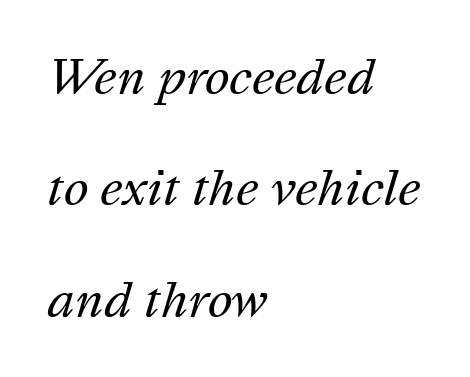
The image shows 47 px regular-weight type, italic (leaning right); set left-aligned, loose line spacing (2.37x), normal letter spacing, not underlined; medium stroke contrast and a medium x-height.
